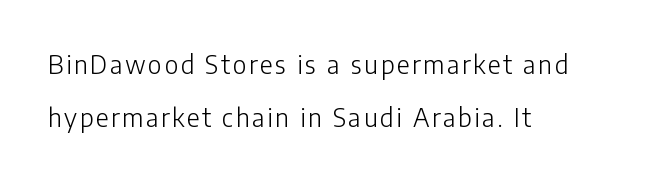
{"italic": "no", "bold": "no", "underline": "no", "align": "left", "line_spacing": "loose", "line_spacing_ratio": 2.11, "glyph_px": 25}
